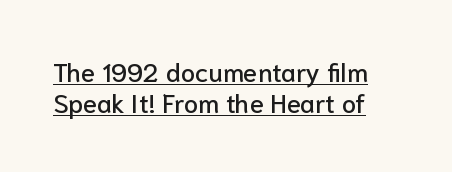
The image shows 26 px text type, upright; set line spacing 1.19x, normal letter spacing, underlined.
